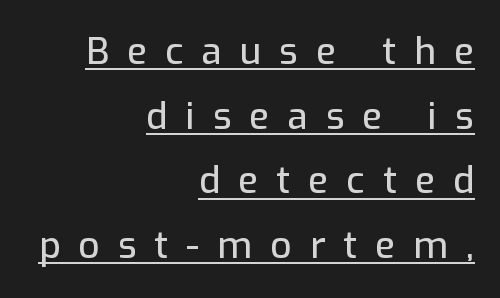
{"serif": "no", "italic": "no", "width": "normal", "stroke_contrast": "low", "x_height": "medium", "monospaced": "no", "underline": "yes", "align": "right", "line_spacing_ratio": 1.75, "letter_spacing": "wide", "letter_spacing_em": 0.49, "glyph_px": 37}
